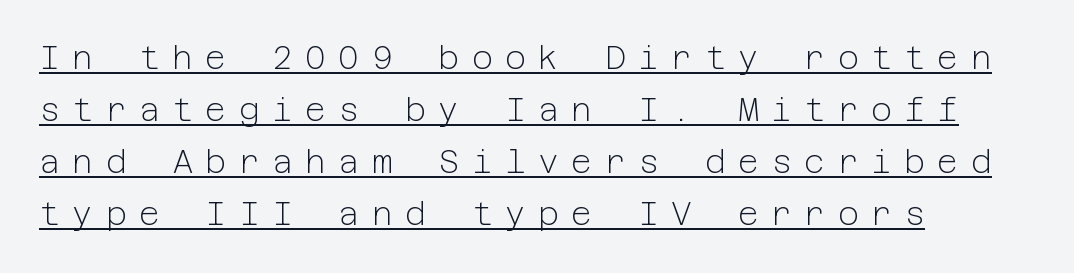
Q: Is the text bold? A: No.
Q: Is the text italic (slanted)? A: No, it is upright.
Q: Is the typeface a serif or a sans-serif typeface? A: Sans-serif.
Q: Is the text underlined? A: Yes.
Q: How is the paragraph aligned? A: Left-aligned.
Q: Is the spacing between letters normal or unusually wide? A: Unusually wide.
Q: Is the spacing between lines tight, normal or loose? A: Normal.
Q: Width (condensed, normal, or wide)? A: Normal.
Q: Stroke contrast? A: Low.
Q: x-height? A: Medium.
